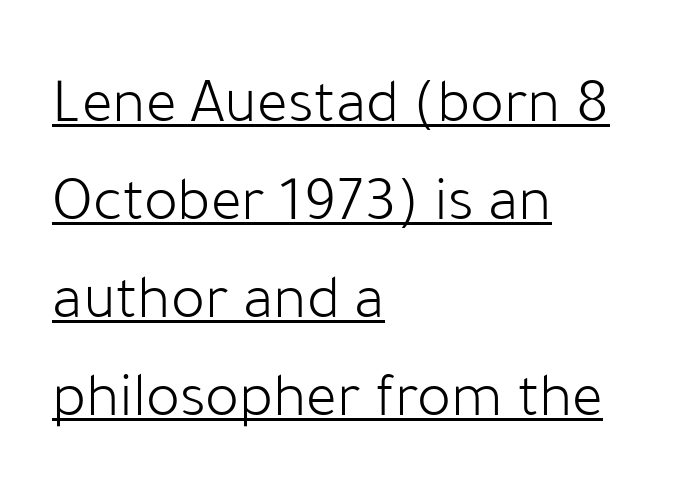
The image shows 64 px light sans-serif type, upright; set left-aligned, normal line spacing (1.53x), normal letter spacing, underlined; low stroke contrast and a medium x-height.
